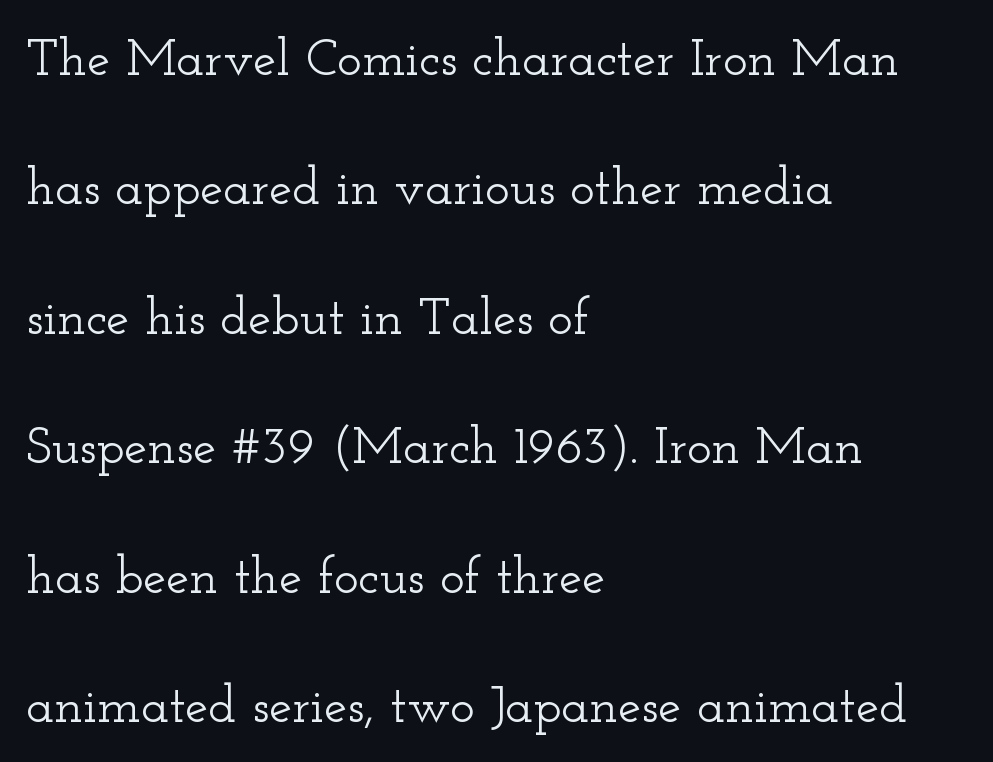
Q: Is the text italic (slanted)? A: No, it is upright.
Q: Is the typeface a serif or a sans-serif typeface? A: Serif.
Q: Is the text underlined? A: No.
Q: How is the paragraph aligned? A: Left-aligned.
Q: Is the spacing between letters normal or unusually wide? A: Normal.
Q: Is the spacing between lines tight, normal or loose? A: Loose.
Q: Width (condensed, normal, or wide)? A: Wide.
Q: Stroke contrast? A: Low.
Q: x-height? A: Small.
Q: Monospaced? A: No.
